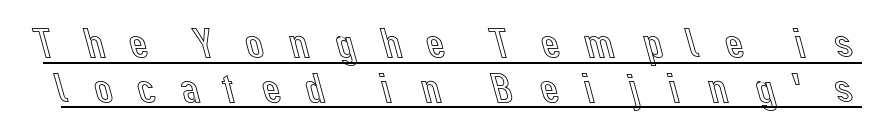
The specimen includes a rule beneath the text block's lines. Successive baselines arrive quickly, one right under another. Compared with typical body copy, the letter spacing here is much looser. Character widths vary here, with narrow letters taking less room than wide ones.
